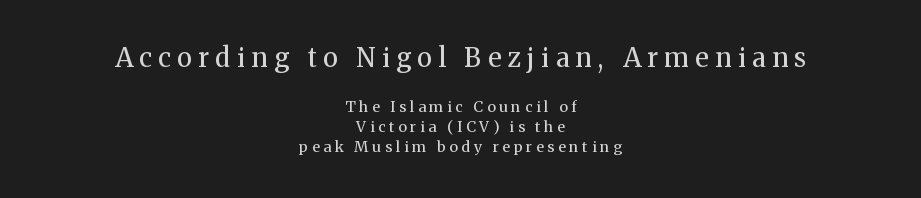
The letters are spread apart with noticeably loose tracking. Horizontal alignment here is central, giving a formal, balanced look. Summary of weight: not heavy and not bold. Regarding leading, the lines here are spaced in the standard way.
